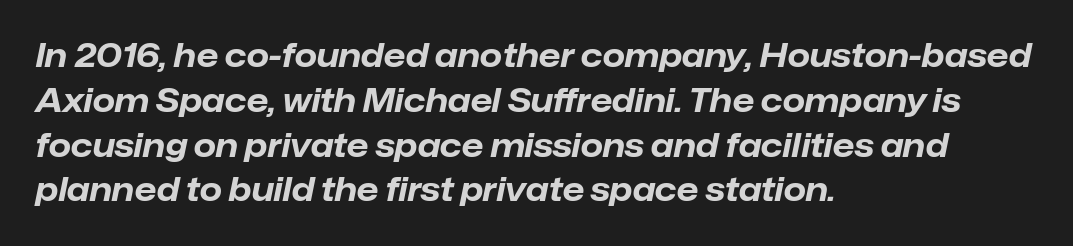
The image shows 32 px bold type, italic (leaning right); set left-aligned, normal line spacing (1.4x), normal letter spacing, not underlined; low stroke contrast and a medium x-height.
